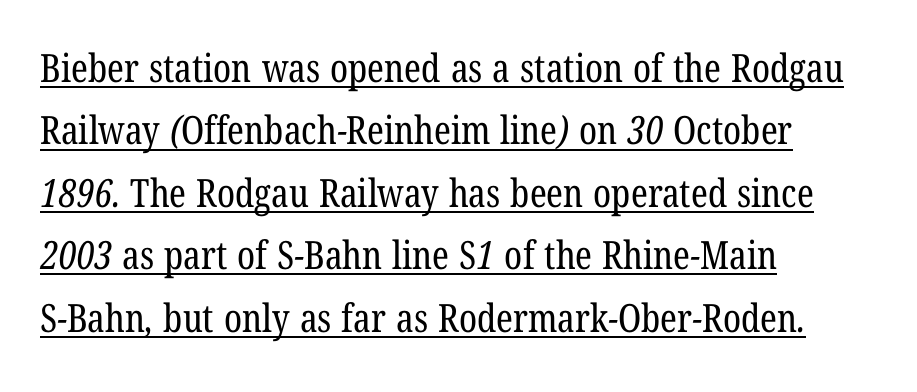
The image shows 39 px regular-weight, condensed serif type; set left-aligned, normal line spacing (1.6x), normal letter spacing, underlined; low stroke contrast and a medium x-height.
